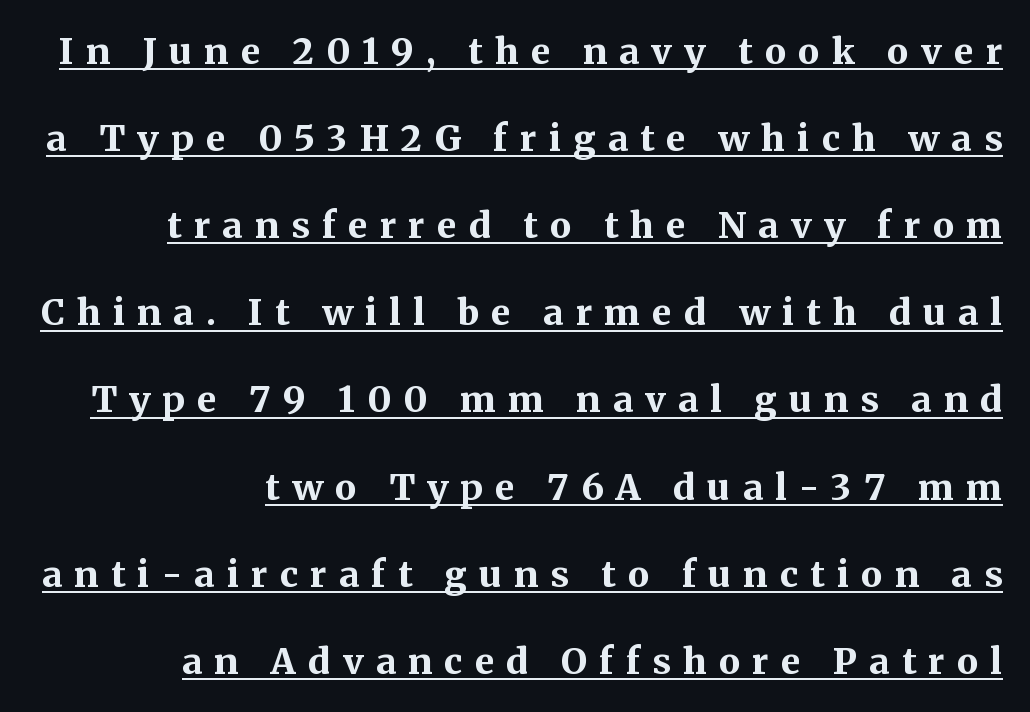
{"serif": "yes", "italic": "no", "bold": "yes", "weight": "bold", "width": "normal", "stroke_contrast": "medium", "x_height": "medium", "monospaced": "no", "underline": "yes", "align": "right", "line_spacing": "loose", "line_spacing_ratio": 2.42, "letter_spacing": "wide", "letter_spacing_em": 0.34, "glyph_px": 36}
